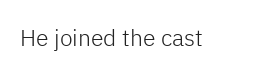
The type is set solid horizontally, with unmodified tracking. Words float on clear page, feet unadorned. A quiet, ordinary-to-light weight characterises the typeface. The type sits square on the baseline with zero lean.
